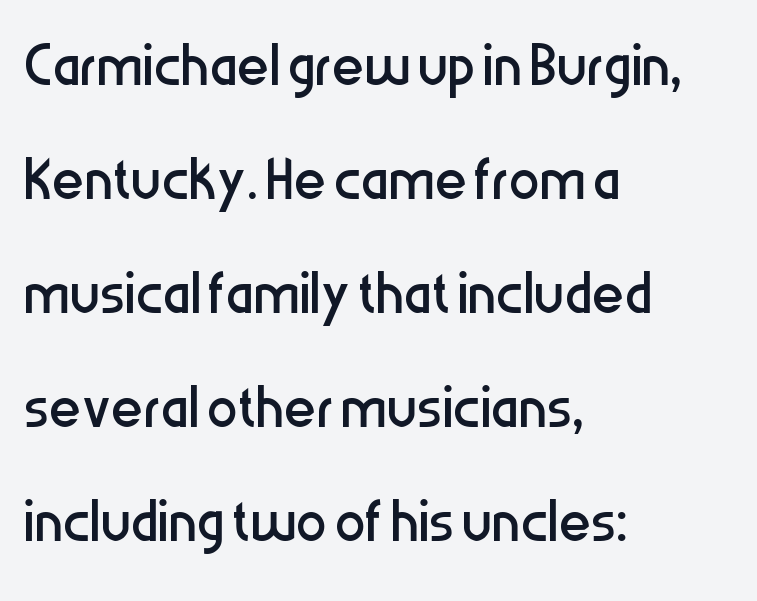
Q: Is the text bold? A: No.
Q: Is the text italic (slanted)? A: No, it is upright.
Q: Is the typeface a serif or a sans-serif typeface? A: Sans-serif.
Q: Is the text underlined? A: No.
Q: How is the paragraph aligned? A: Left-aligned.
Q: Is the spacing between letters normal or unusually wide? A: Normal.
Q: Is the spacing between lines tight, normal or loose? A: Normal.
Q: Width (condensed, normal, or wide)? A: Condensed.
Q: Stroke contrast? A: Low.
Q: x-height? A: Medium.
Q: Monospaced? A: No.
